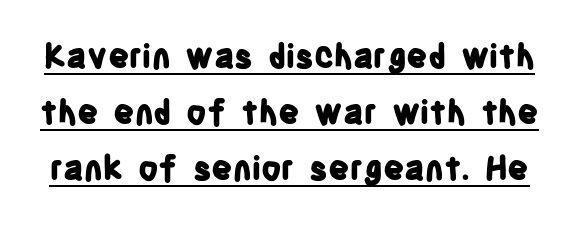
Q: Is the text bold? A: Yes.
Q: Is the text italic (slanted)? A: No, it is upright.
Q: Is the typeface a serif or a sans-serif typeface? A: Sans-serif.
Q: Is the text underlined? A: Yes.
Q: Is the spacing between letters normal or unusually wide? A: Normal.
Q: Is the spacing between lines tight, normal or loose? A: Normal.
Q: Width (condensed, normal, or wide)? A: Condensed.
Q: Stroke contrast? A: Low.
Q: x-height? A: Large.
Q: Monospaced? A: No.
